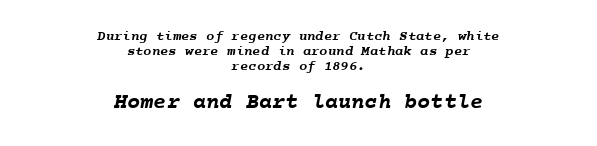
Leading is clearly below the norm, producing a dense column. In this sample the second text group is rendered at the bigger scale. The strip under each line holds only bare page. Nobody touched the tracking dial on this one.
